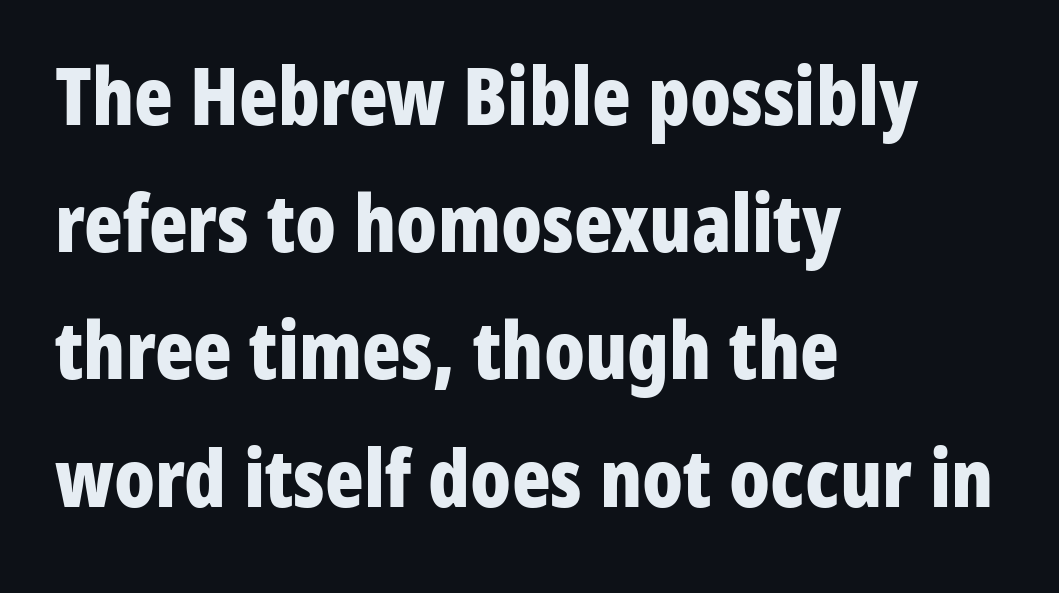
Q: Is the text bold? A: Yes.
Q: Is the text italic (slanted)? A: No, it is upright.
Q: Is the typeface a serif or a sans-serif typeface? A: Sans-serif.
Q: Is the text underlined? A: No.
Q: How is the paragraph aligned? A: Left-aligned.
Q: Is the spacing between letters normal or unusually wide? A: Normal.
Q: Is the spacing between lines tight, normal or loose? A: Normal.
Q: Width (condensed, normal, or wide)? A: Condensed.
Q: Stroke contrast? A: Low.
Q: x-height? A: Medium.
Q: Monospaced? A: No.
